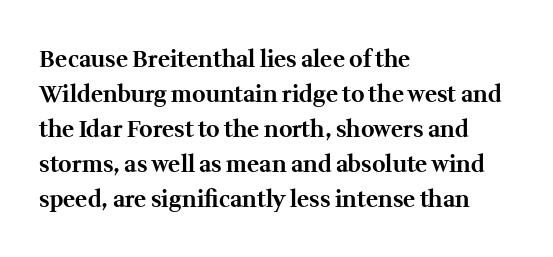
Q: Is the text bold? A: Yes.
Q: Is the text italic (slanted)? A: No, it is upright.
Q: Is the text underlined? A: No.
Q: How is the paragraph aligned? A: Left-aligned.
Q: Is the spacing between letters normal or unusually wide? A: Normal.
Q: Is the spacing between lines tight, normal or loose? A: Normal.
